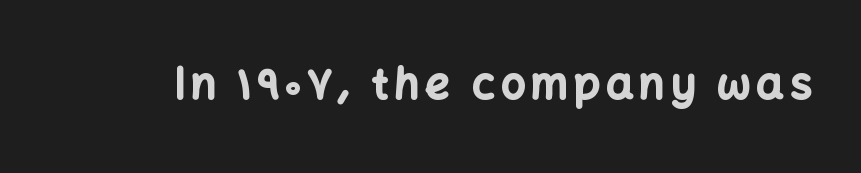
Q: Is the text bold? A: Yes.
Q: Is the text italic (slanted)? A: No, it is upright.
Q: Is the typeface a serif or a sans-serif typeface? A: Sans-serif.
Q: Is the text underlined? A: No.
Q: Width (condensed, normal, or wide)? A: Normal.
Q: Stroke contrast? A: Low.
Q: x-height? A: Medium.
Q: Monospaced? A: No.
